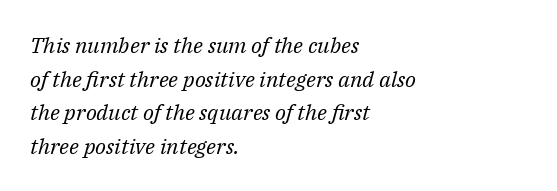
Q: Is the text bold? A: No.
Q: Is the text italic (slanted)? A: Yes, it leans right by about 14 degrees.
Q: Is the text underlined? A: No.
Q: How is the paragraph aligned? A: Left-aligned.
Q: Is the spacing between letters normal or unusually wide? A: Normal.
Q: Is the spacing between lines tight, normal or loose? A: Normal.
